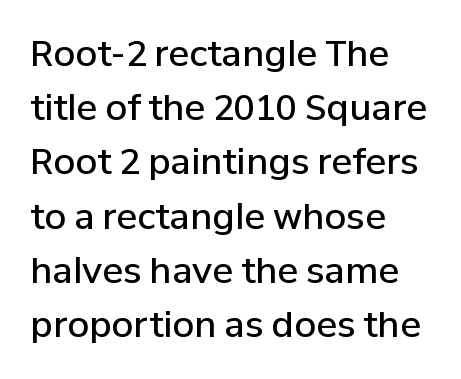
{"serif": "no", "italic": "no", "bold": "semi", "weight": "semibold", "width": "normal", "stroke_contrast": "low", "x_height": "medium", "monospaced": "no", "underline": "no", "align": "left", "line_spacing": "normal", "line_spacing_ratio": 1.55, "letter_spacing": "normal", "letter_spacing_em": 0.0, "glyph_px": 35}
